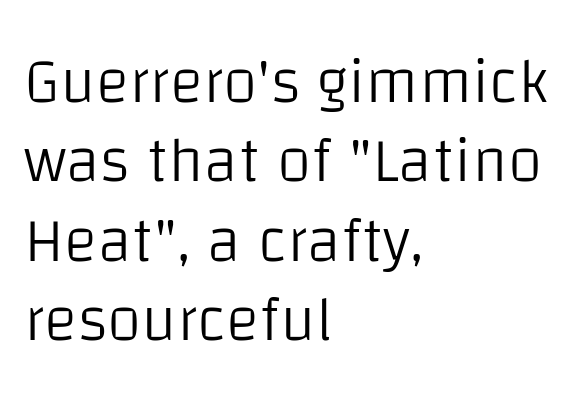
The image shows 63 px light sans-serif type, upright; set left-aligned, normal line spacing (1.26x), normal letter spacing, not underlined; low stroke contrast and a large x-height.
